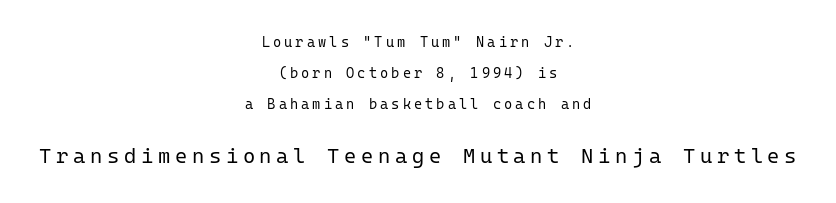
Q: Is the text bold? A: No.
Q: Is the text italic (slanted)? A: No, it is upright.
Q: Is the text underlined? A: No.
Q: How is the paragraph aligned? A: Centered.
Q: Is the spacing between letters normal or unusually wide? A: Unusually wide.
Q: Is the spacing between lines tight, normal or loose? A: Loose.
Q: Which block of text is set in a larger size, the first (top) or the second (bottom)? A: The second (bottom) one.
